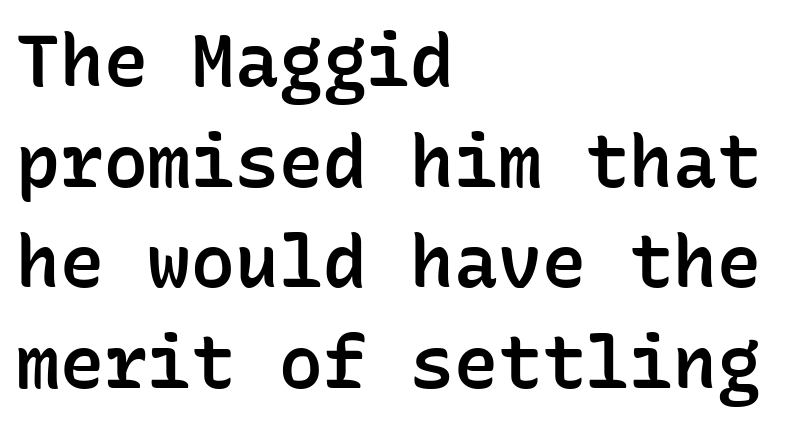
Q: Is the text bold? A: Semi-bold.
Q: Is the text italic (slanted)? A: No, it is upright.
Q: Is the typeface a serif or a sans-serif typeface? A: Sans-serif.
Q: Is the text underlined? A: No.
Q: How is the paragraph aligned? A: Left-aligned.
Q: Is the spacing between letters normal or unusually wide? A: Normal.
Q: Is the spacing between lines tight, normal or loose? A: Normal.
Q: Width (condensed, normal, or wide)? A: Normal.
Q: Stroke contrast? A: Low.
Q: x-height? A: Medium.
Q: Monospaced? A: Yes.
